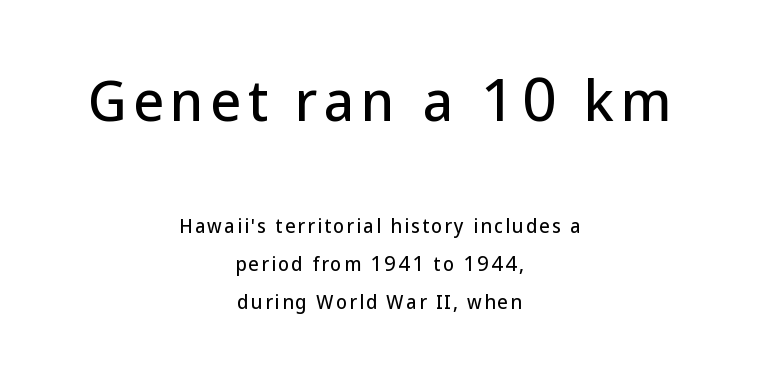
The image shows 53 px sans-serif type, upright; set centered, loose line spacing (2.12x), not underlined; the first (top) block is 2.94x larger; low stroke contrast and a medium x-height.
